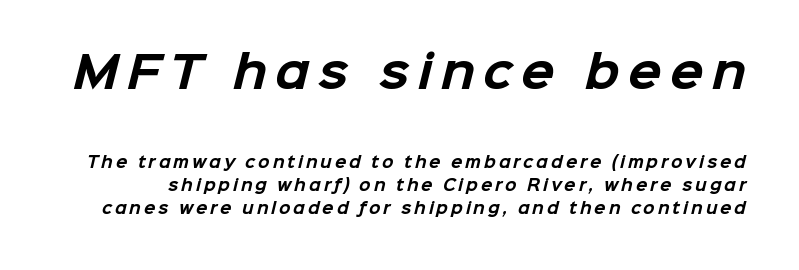
{"serif": "no", "bold": "yes", "weight": "bold", "width": "normal", "stroke_contrast": "low", "x_height": "medium", "monospaced": "no", "underline": "no", "line_spacing": "normal", "line_spacing_ratio": 1.52, "larger_block": "first", "size_ratio": 2.93, "glyph_px": 44}
